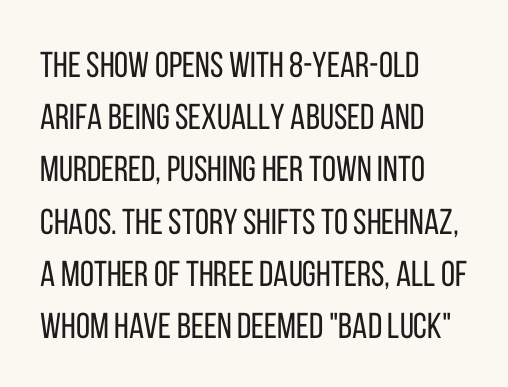
The font is comparable to plain body text, perhaps lighter. The type sits square on the baseline with zero lean. Character widths vary here, with narrow letters taking less room than wide ones. A typesetter would call this zero additional tracking. Unlike a traditional serif, this face leaves its strokes unadorned. Left-aligned paragraph, ragged on the right.
